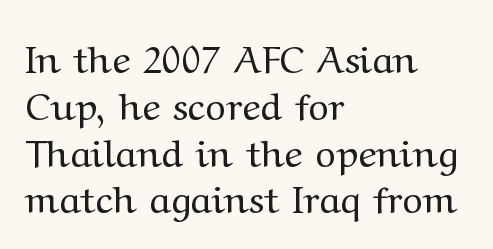
Q: Is the text bold? A: No.
Q: Is the text italic (slanted)? A: No, it is upright.
Q: Is the typeface a serif or a sans-serif typeface? A: Serif.
Q: Is the text underlined? A: No.
Q: How is the paragraph aligned? A: Left-aligned.
Q: Is the spacing between letters normal or unusually wide? A: Normal.
Q: Width (condensed, normal, or wide)? A: Wide.
Q: Stroke contrast? A: Medium.
Q: x-height? A: Medium.
Q: Monospaced? A: No.
